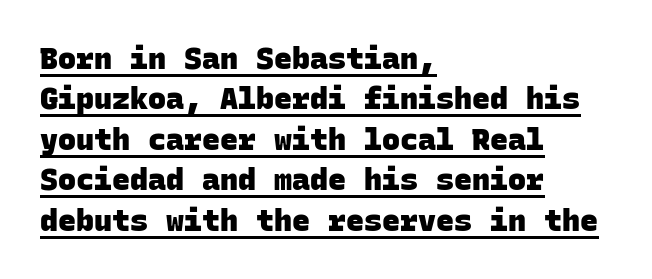
Looks like terminal output: every glyph gets an equal slot. Letter spacing: default. Weight: bold. Every row of glyphs begins at an identical x-position on the left.
